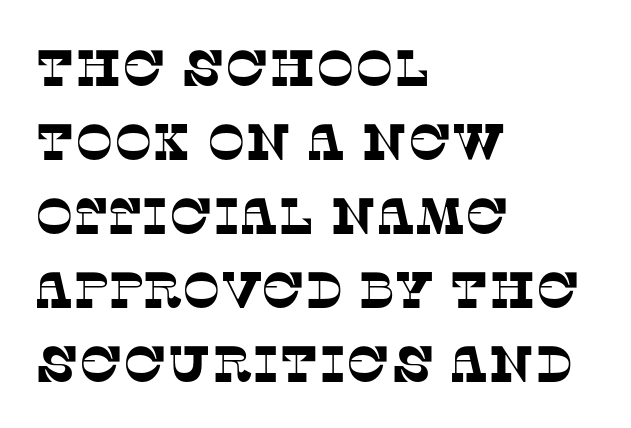
{"serif": "yes", "width": "normal", "stroke_contrast": "low", "x_height": "large", "monospaced": "no", "underline": "no", "align": "left", "line_spacing": "normal", "line_spacing_ratio": 1.45, "letter_spacing": "normal", "letter_spacing_em": 0.0, "glyph_px": 51}
